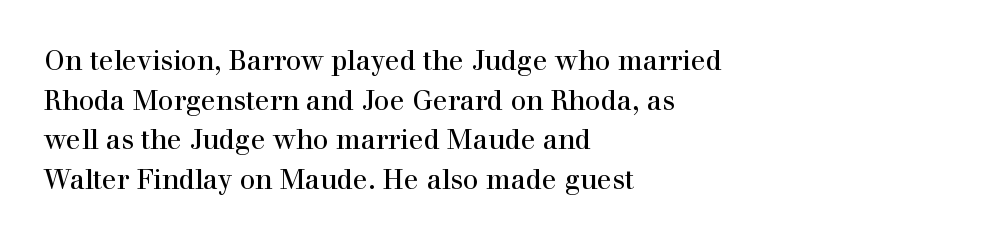
{"italic": "no", "underline": "no", "align": "left", "line_spacing": "normal", "line_spacing_ratio": 1.47, "letter_spacing": "normal", "letter_spacing_em": 0.0, "glyph_px": 27}
